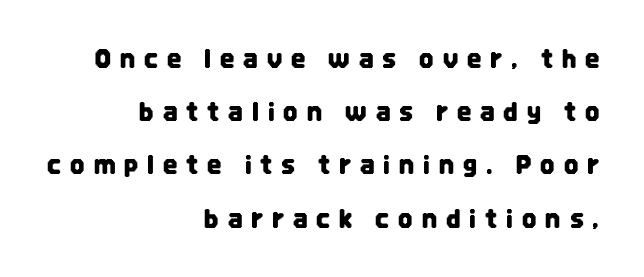
{"italic": "no", "underline": "no", "align": "right", "line_spacing": "loose", "line_spacing_ratio": 2.13, "letter_spacing": "wide", "letter_spacing_em": 0.36, "glyph_px": 25}
